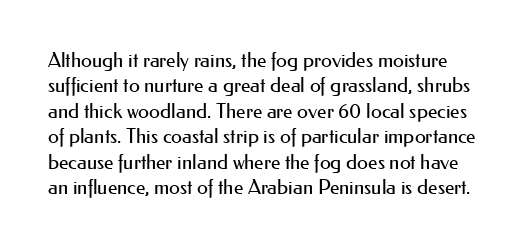
The image shows 20 px text type, upright; set normal line spacing (1.27x), normal letter spacing, not underlined.
